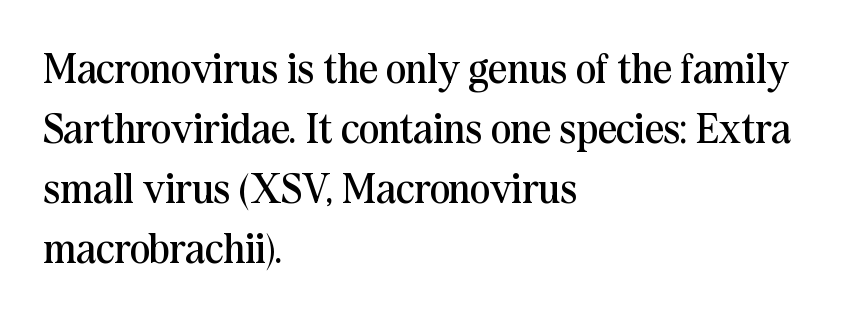
Q: Is the text bold? A: No.
Q: Is the text italic (slanted)? A: No, it is upright.
Q: Is the typeface a serif or a sans-serif typeface? A: Serif.
Q: Is the text underlined? A: No.
Q: How is the paragraph aligned? A: Left-aligned.
Q: Is the spacing between letters normal or unusually wide? A: Normal.
Q: Is the spacing between lines tight, normal or loose? A: Normal.
Q: Width (condensed, normal, or wide)? A: Normal.
Q: Stroke contrast? A: Medium.
Q: x-height? A: Medium.
Q: Monospaced? A: No.
